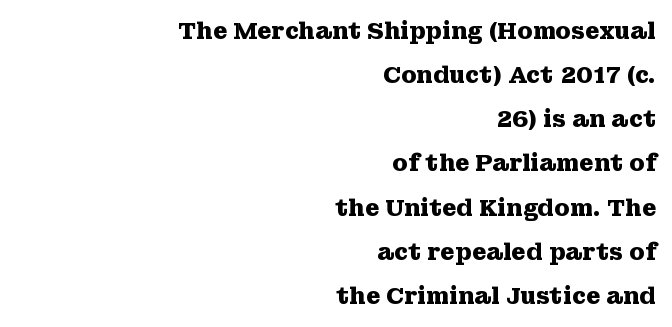
Q: Is the text bold? A: Yes.
Q: Is the text italic (slanted)? A: No, it is upright.
Q: Is the text underlined? A: No.
Q: How is the paragraph aligned? A: Right-aligned.
Q: Is the spacing between letters normal or unusually wide? A: Normal.
Q: Is the spacing between lines tight, normal or loose? A: Loose.
